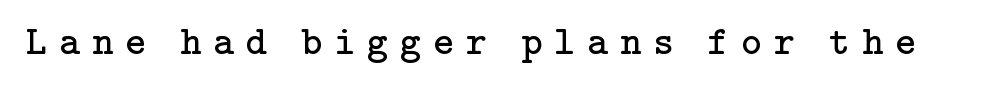
The image shows 40 px regular-weight serif type, upright; set unusually wide letter spacing (+0.3 em), not underlined; low stroke contrast and a medium x-height.
